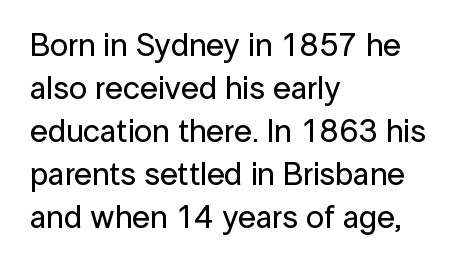
{"serif": "no", "italic": "no", "width": "normal", "stroke_contrast": "low", "x_height": "medium", "monospaced": "no", "underline": "no", "align": "left", "line_spacing": "normal", "line_spacing_ratio": 1.34, "letter_spacing": "normal", "letter_spacing_em": 0.0, "glyph_px": 32}
